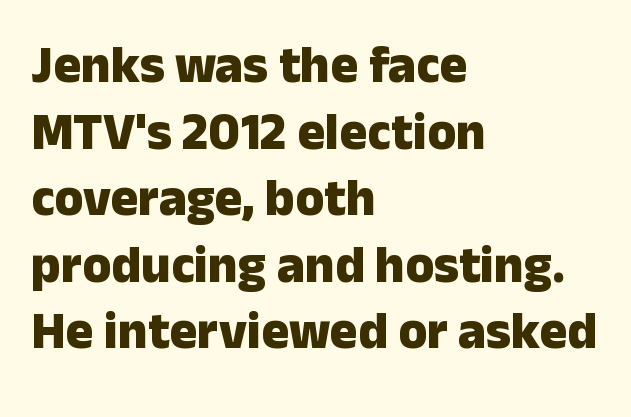
Q: Is the text bold? A: Yes.
Q: Is the text italic (slanted)? A: No, it is upright.
Q: Is the typeface a serif or a sans-serif typeface? A: Sans-serif.
Q: Is the text underlined? A: No.
Q: How is the paragraph aligned? A: Left-aligned.
Q: Is the spacing between letters normal or unusually wide? A: Normal.
Q: Is the spacing between lines tight, normal or loose? A: Normal.
Q: Width (condensed, normal, or wide)? A: Normal.
Q: Stroke contrast? A: Low.
Q: x-height? A: Medium.
Q: Monospaced? A: No.
